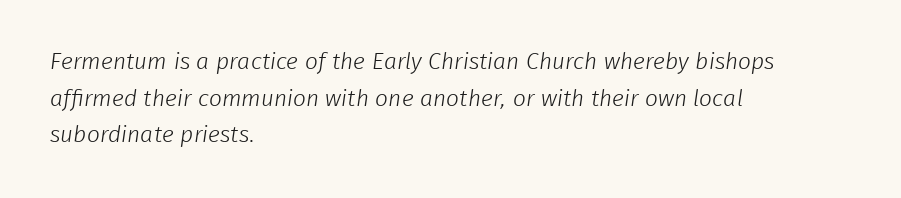
{"bold": "no", "underline": "no", "align": "left", "line_spacing": "normal", "line_spacing_ratio": 1.59, "letter_spacing": "normal", "letter_spacing_em": 0.0, "glyph_px": 23}
